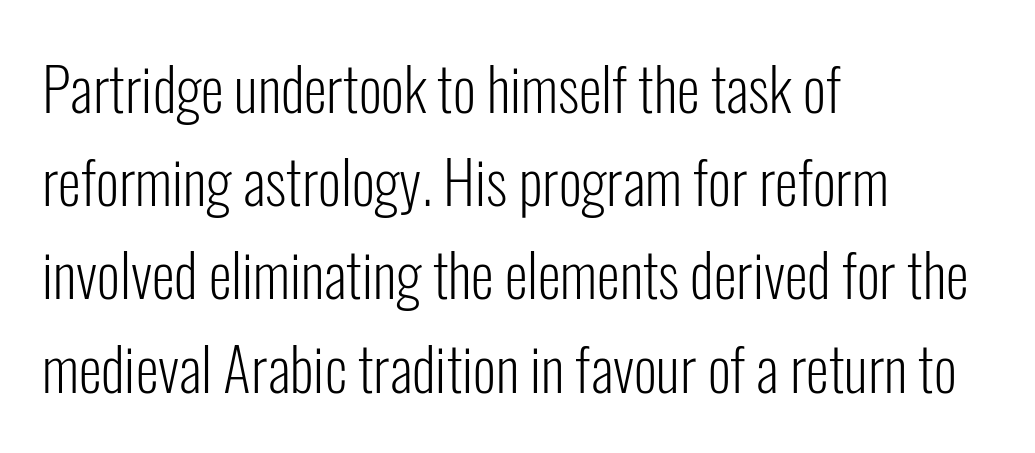
No letter is thick-stroked: the sample isn't bold. The area under the type is left untouched. Think of a printed novel: that variable character pitch is what you see here. This sample is left-justified, so line endings fall wherever the words run out.
